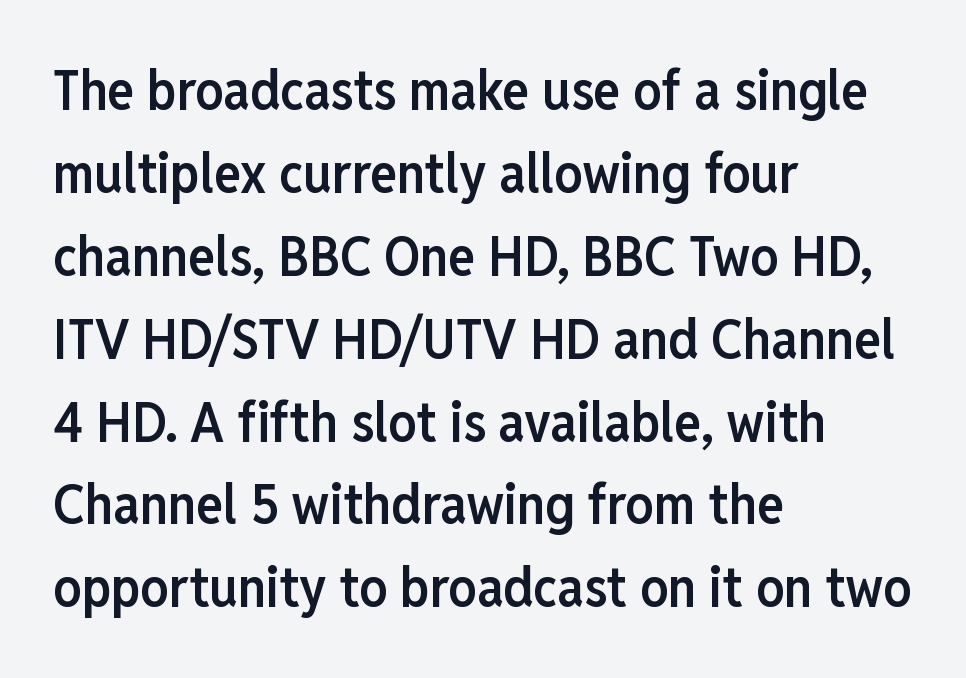
{"serif": "no", "italic": "no", "bold": "semi", "weight": "semibold", "width": "condensed", "stroke_contrast": "low", "x_height": "medium", "monospaced": "no", "underline": "no", "align": "left", "line_spacing": "normal", "line_spacing_ratio": 1.48, "letter_spacing": "normal", "letter_spacing_em": 0.0, "glyph_px": 56}
